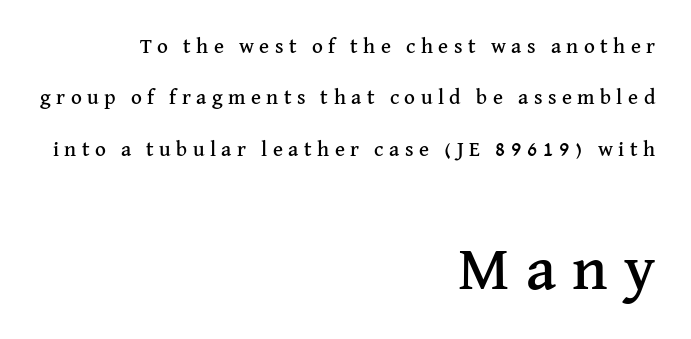
The image shows 62 px serif type, upright; set right-aligned, loose line spacing (2.45x), unusually wide letter spacing (+0.26 em), not underlined; the second (bottom) block is 2.95x larger; medium stroke contrast and a medium x-height.
